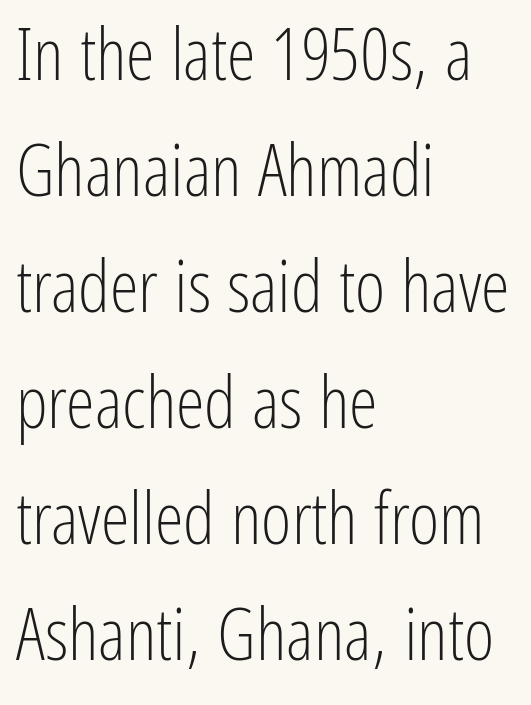
The image shows 73 px light, condensed sans-serif type, upright; set left-aligned, normal line spacing (1.59x), normal letter spacing, not underlined; low stroke contrast and a medium x-height.
